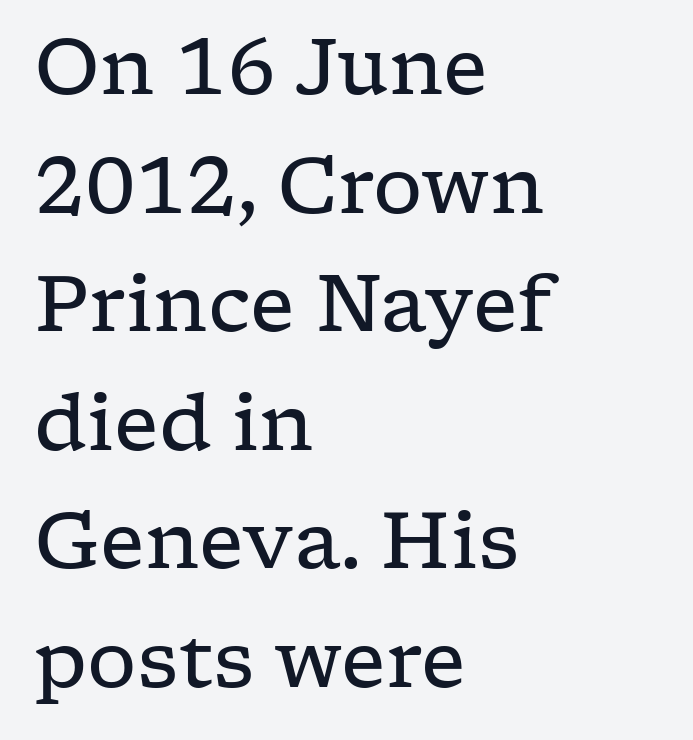
{"serif": "yes", "italic": "no", "bold": "no", "weight": "regular", "width": "wide", "stroke_contrast": "low", "x_height": "medium", "monospaced": "no", "underline": "no", "align": "left", "line_spacing": "normal", "line_spacing_ratio": 1.52, "letter_spacing": "normal", "letter_spacing_em": 0.0, "glyph_px": 78}
